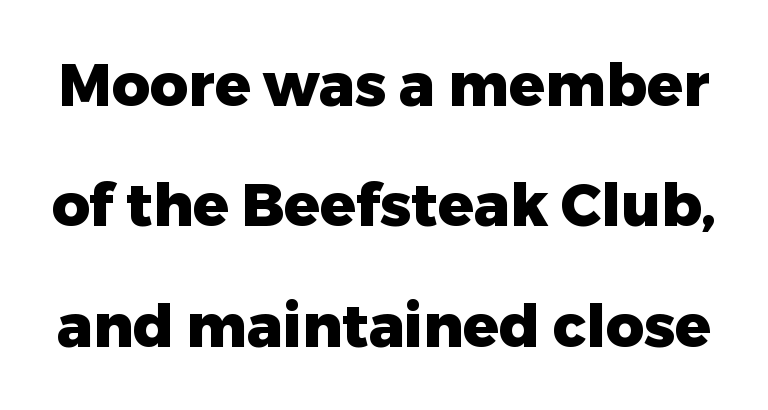
The image shows 59 px heavy sans-serif type, upright; set loose line spacing (2.04x), normal letter spacing, not underlined; low stroke contrast and a medium x-height.
